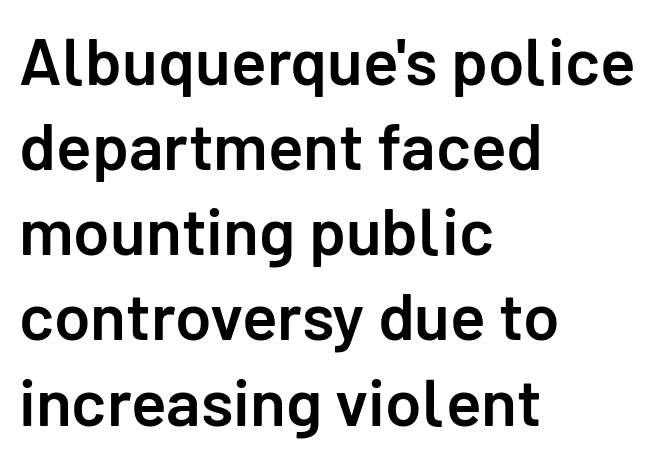
{"serif": "no", "italic": "no", "bold": "semi", "weight": "semibold", "width": "normal", "stroke_contrast": "low", "x_height": "medium", "monospaced": "no", "underline": "no", "align": "left", "line_spacing": "normal", "line_spacing_ratio": 1.29, "letter_spacing": "normal", "letter_spacing_em": 0.0, "glyph_px": 66}
